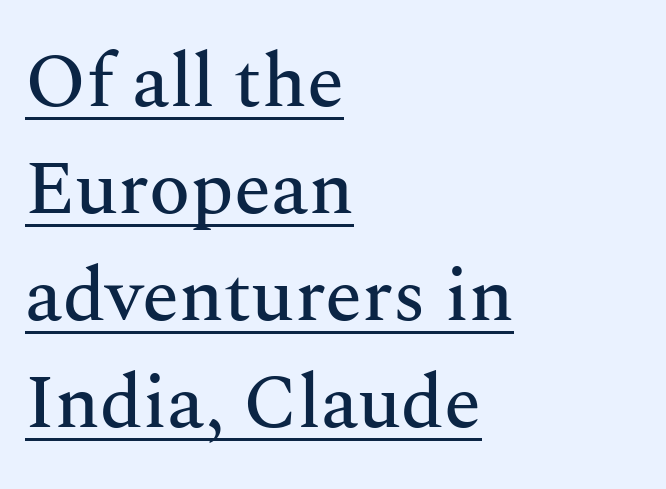
{"serif": "yes", "italic": "no", "width": "normal", "stroke_contrast": "medium", "x_height": "medium", "monospaced": "no", "underline": "yes", "align": "left", "line_spacing": "normal", "line_spacing_ratio": 1.41, "letter_spacing": "normal", "letter_spacing_em": 0.0, "glyph_px": 76}
